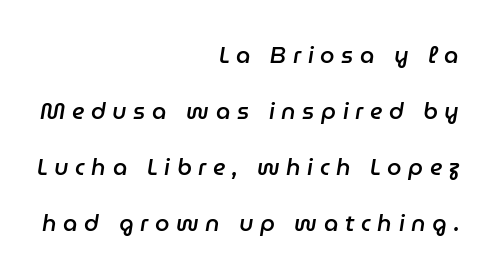
Caption: semibold face, moderately heavy strokes. The glyphs look as if they've been sheared to an angle. The specimen omits any rule beneath the text block's lines. Every row of glyphs terminates at an identical x-position on the right. Vertically, the passage feels expansive, rows floating well apart.
